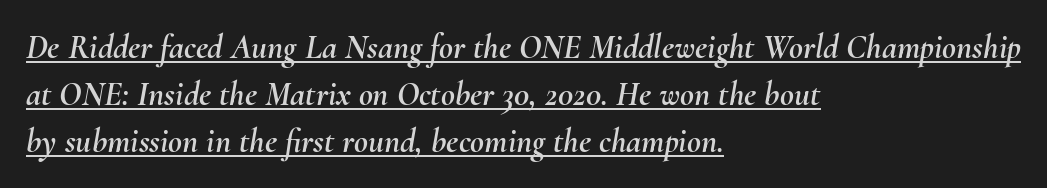
Q: Is the text italic (slanted)? A: Yes, it leans right by about 10 degrees.
Q: Is the text underlined? A: Yes.
Q: How is the paragraph aligned? A: Left-aligned.
Q: Is the spacing between letters normal or unusually wide? A: Normal.
Q: Is the spacing between lines tight, normal or loose? A: Normal.
Q: Width (condensed, normal, or wide)? A: Normal.
Q: Stroke contrast? A: Medium.
Q: x-height? A: Small.
Q: Monospaced? A: No.
